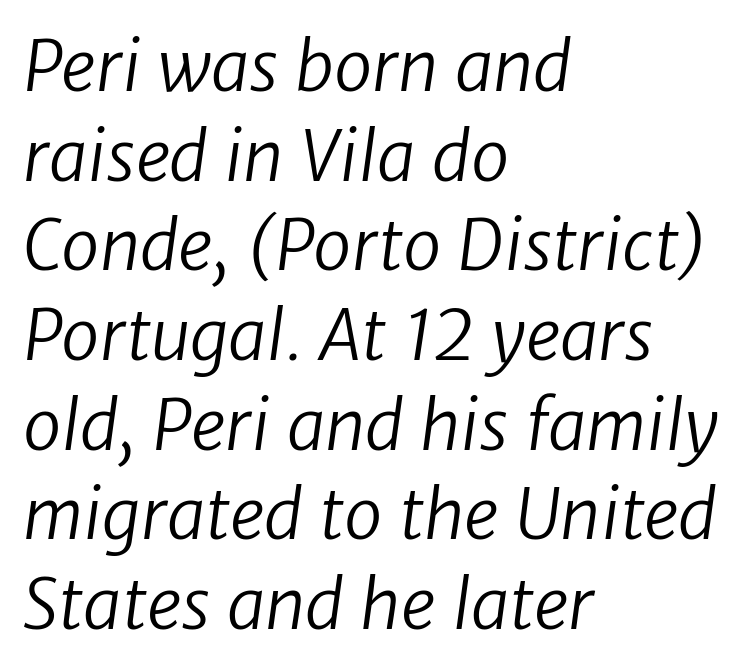
Visually the block forms a straight wall on the left and a jagged coastline on the right. Lines of text with bare space underneath. Spacing verdict: proportional, widths tailored to each character. Weight: in the light-to-regular range. The line texture is even and compact thanks to regular tracking. Type style note: lacks serifs.
